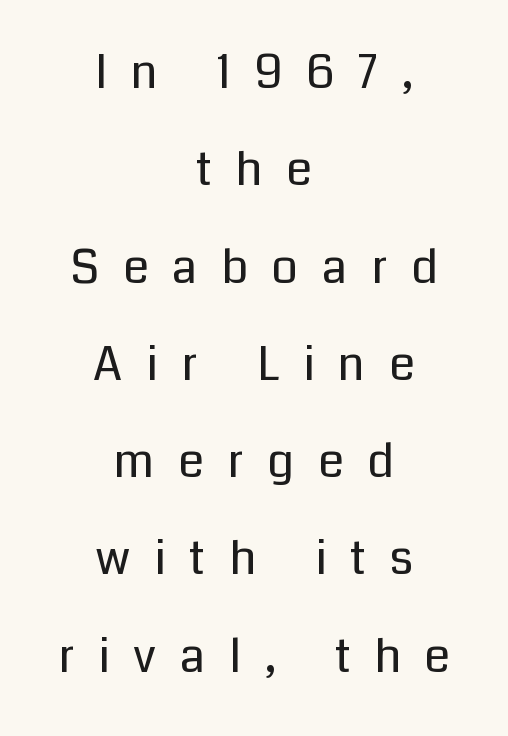
The image shows 47 px regular-weight sans-serif type, upright; set centered, loose line spacing (2.07x), unusually wide letter spacing (+0.5 em), not underlined; low stroke contrast and a medium x-height.
